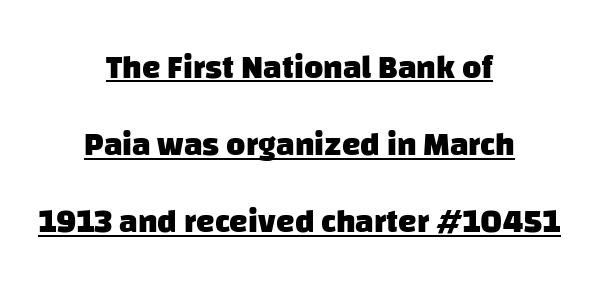
The image shows 33 px heavy sans-serif type; set centered, loose line spacing (2.34x), normal letter spacing, underlined; low stroke contrast and a large x-height.
